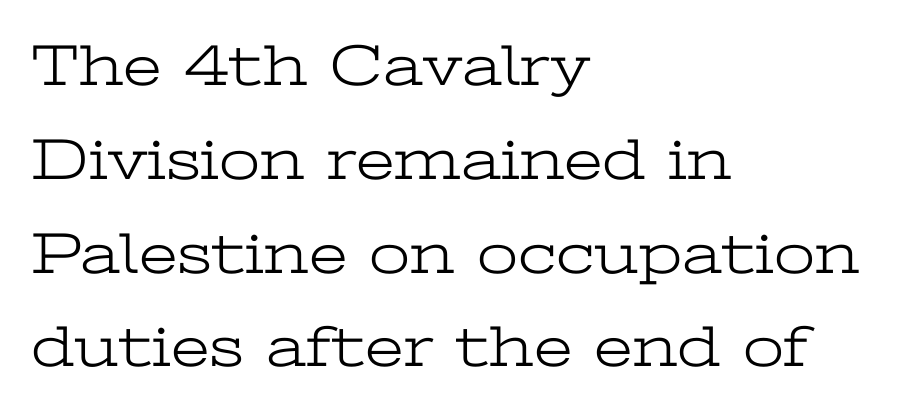
Q: Is the text bold? A: No.
Q: Is the text italic (slanted)? A: No, it is upright.
Q: Is the typeface a serif or a sans-serif typeface? A: Serif.
Q: Is the text underlined? A: No.
Q: How is the paragraph aligned? A: Left-aligned.
Q: Is the spacing between letters normal or unusually wide? A: Normal.
Q: Is the spacing between lines tight, normal or loose? A: Normal.
Q: Width (condensed, normal, or wide)? A: Wide.
Q: Stroke contrast? A: Low.
Q: x-height? A: Medium.
Q: Monospaced? A: No.
